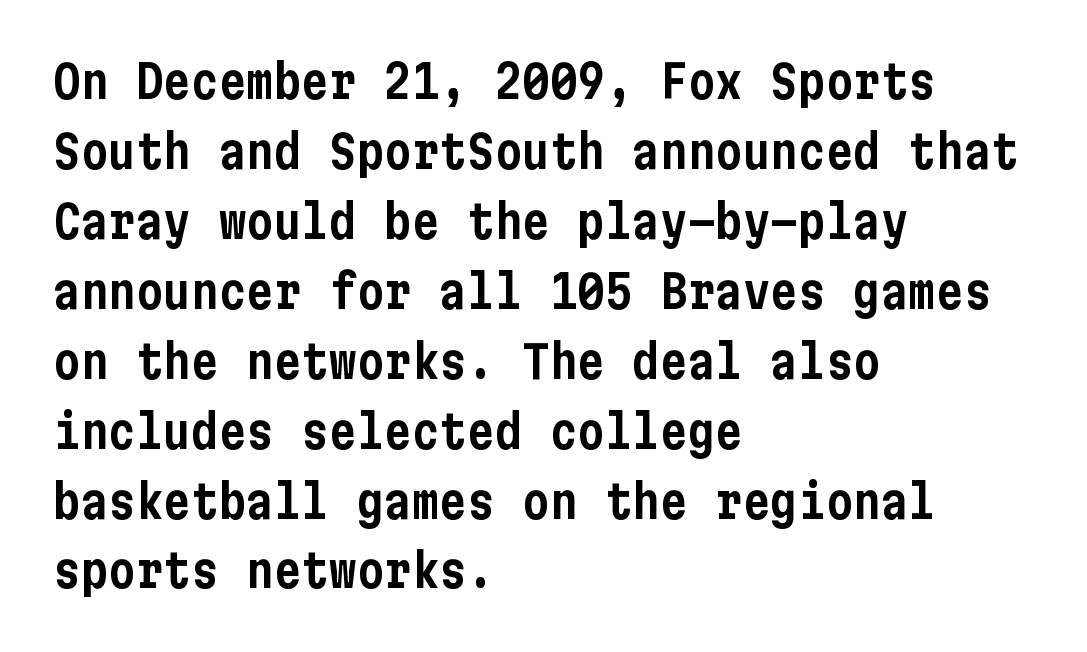
The type family on display is of the sans-serif kind. How are the letters spaced? Ordinarily, with no added tracking. The rows are spaced the way most documents space them. Alignment: flush left. Characters remain perfectly vertical along every line. Plain, unruled lines of type.
